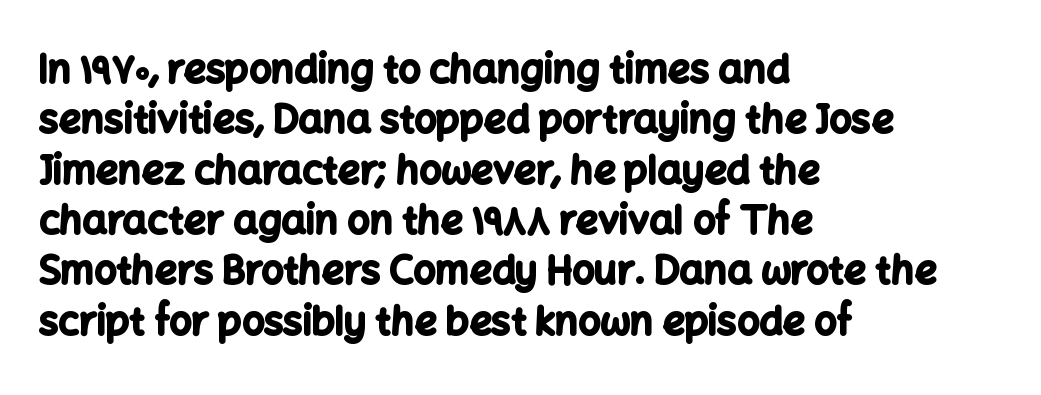
{"serif": "no", "italic": "no", "bold": "yes", "weight": "bold", "width": "normal", "stroke_contrast": "low", "x_height": "medium", "monospaced": "no", "underline": "no", "align": "left", "line_spacing": "normal", "line_spacing_ratio": 1.29, "letter_spacing": "normal", "letter_spacing_em": 0.0, "glyph_px": 39}
